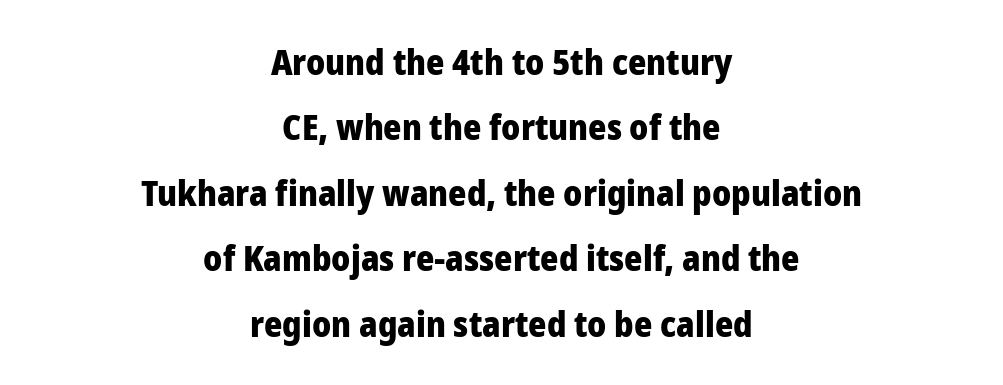
The image shows 35 px heavy sans-serif type, upright; set centered, line spacing 1.87x, normal letter spacing, not underlined; low stroke contrast and a medium x-height.
